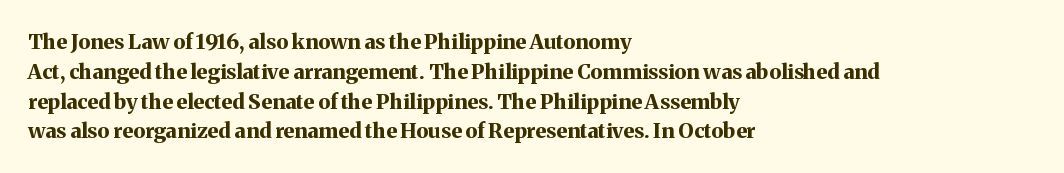
The image shows 21 px bold type, upright; set left-aligned, normal line spacing (1.42x), normal letter spacing, not underlined.
